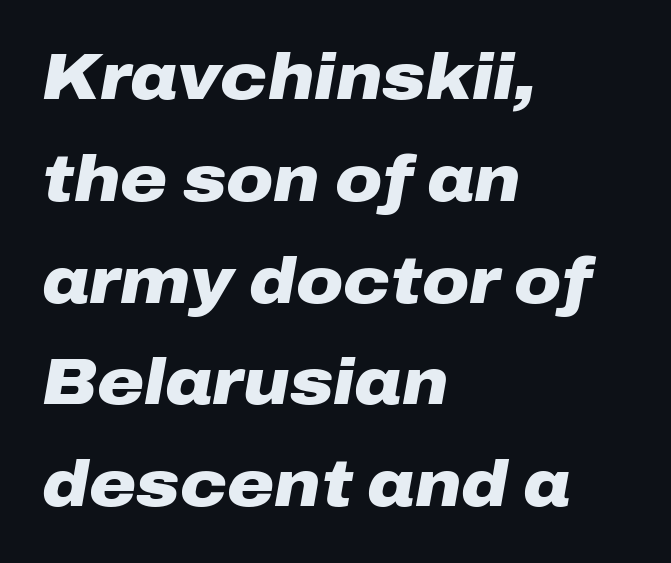
{"italic": "yes", "lean": "right", "slant_degrees": 10, "bold": "yes", "weight": "heavy", "width": "wide", "stroke_contrast": "low", "x_height": "medium", "monospaced": "no", "underline": "no", "align": "left", "line_spacing": "normal", "line_spacing_ratio": 1.59, "letter_spacing": "normal", "letter_spacing_em": 0.0, "glyph_px": 64}
